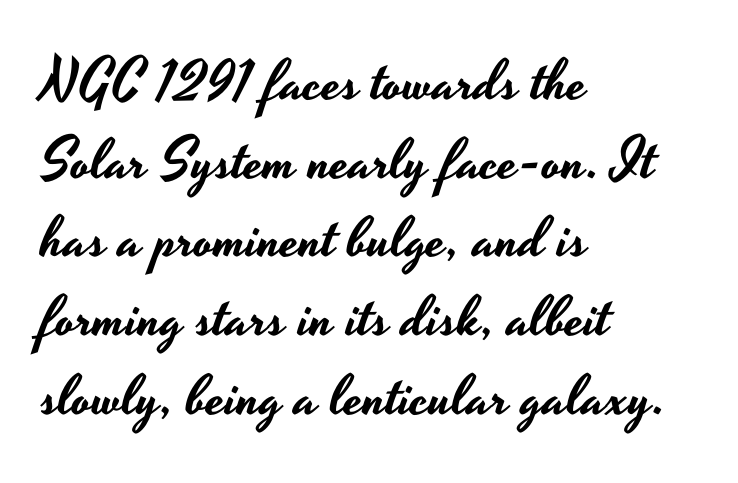
Q: Is the text italic (slanted)? A: Yes.
Q: Is the typeface a serif or a sans-serif typeface? A: Sans-serif.
Q: Is the text underlined? A: No.
Q: How is the paragraph aligned? A: Left-aligned.
Q: Is the spacing between letters normal or unusually wide? A: Normal.
Q: Is the spacing between lines tight, normal or loose? A: Normal.
Q: Width (condensed, normal, or wide)? A: Wide.
Q: Stroke contrast? A: Low.
Q: x-height? A: Small.
Q: Monospaced? A: No.
